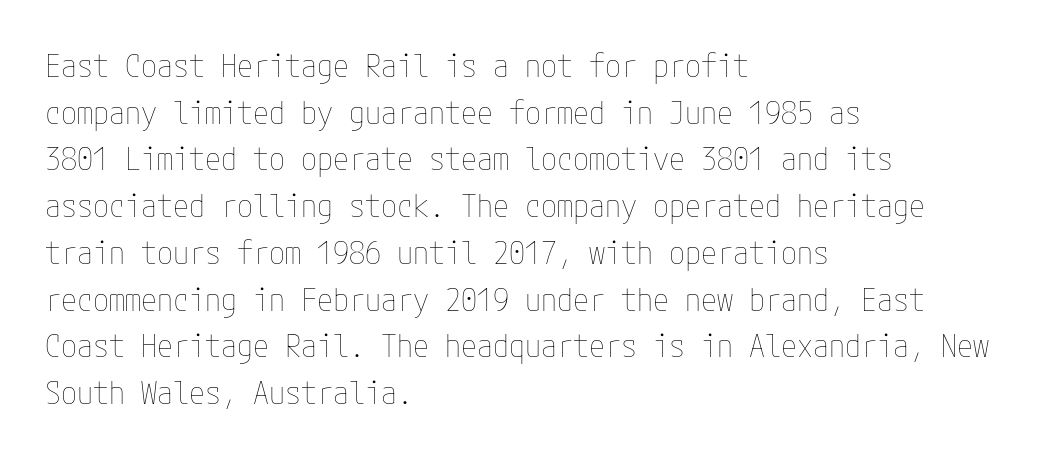
Q: Is the text bold? A: No.
Q: Is the text italic (slanted)? A: No, it is upright.
Q: Is the text underlined? A: No.
Q: How is the paragraph aligned? A: Left-aligned.
Q: Is the spacing between letters normal or unusually wide? A: Normal.
Q: Is the spacing between lines tight, normal or loose? A: Normal.
Q: Width (condensed, normal, or wide)? A: Condensed.
Q: Stroke contrast? A: Low.
Q: x-height? A: Medium.
